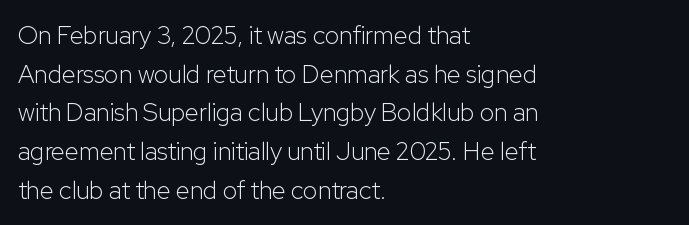
{"italic": "no", "bold": "no", "underline": "no", "align": "left", "line_spacing": "normal", "line_spacing_ratio": 1.55, "letter_spacing": "normal", "letter_spacing_em": 0.0, "glyph_px": 25}
